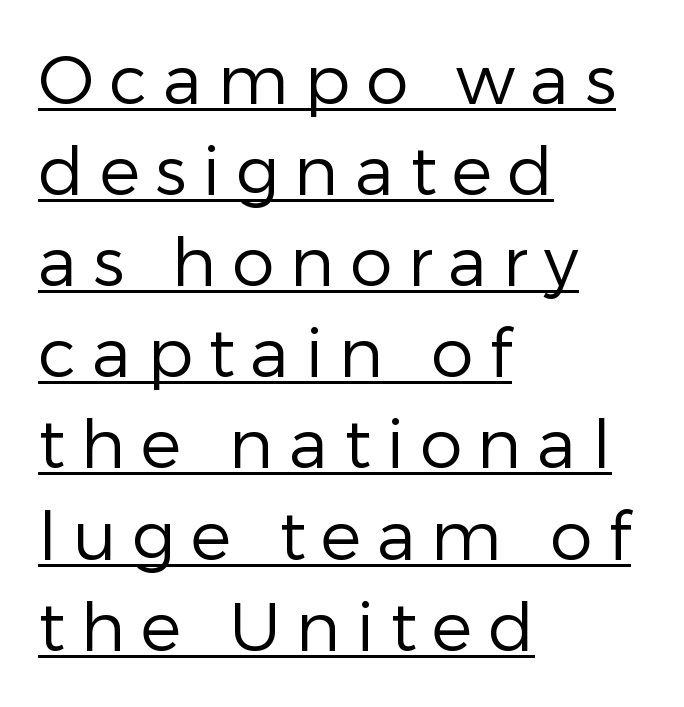
{"serif": "no", "italic": "no", "bold": "no", "weight": "regular", "width": "normal", "stroke_contrast": "low", "x_height": "medium", "monospaced": "no", "underline": "yes", "align": "left", "line_spacing": "normal", "line_spacing_ratio": 1.34, "letter_spacing": "wide", "letter_spacing_em": 0.23, "glyph_px": 68}
